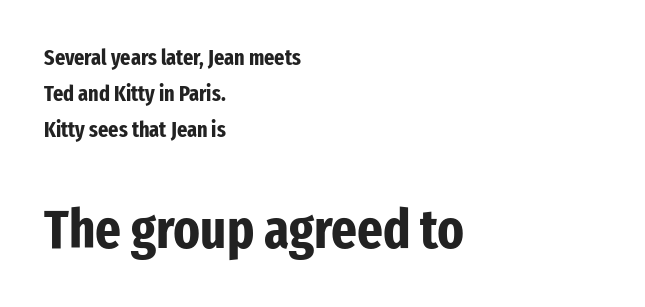
The image shows 55 px bold, condensed sans-serif type, upright; set left-aligned, normal line spacing (1.63x), normal letter spacing, not underlined; the second (bottom) block is 2.5x larger; low stroke contrast and a medium x-height.
